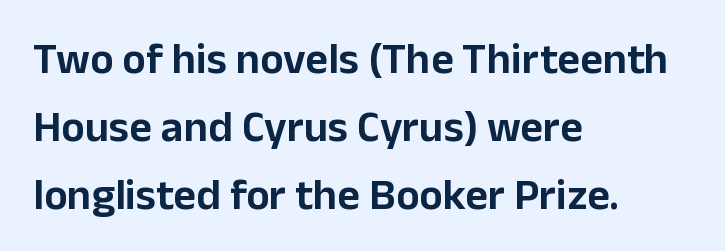
{"serif": "no", "italic": "no", "width": "normal", "stroke_contrast": "low", "x_height": "medium", "monospaced": "no", "underline": "no", "align": "left", "line_spacing": "normal", "line_spacing_ratio": 1.54, "letter_spacing": "normal", "letter_spacing_em": 0.0, "glyph_px": 44}
